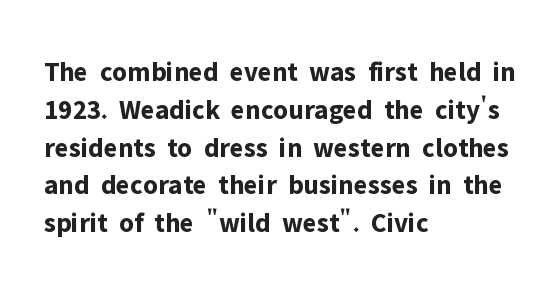
Line beginnings align vertically; line endings do not. You'd pick this weight for a headline — it's a proper bold. There is no visible air inserted between adjacent glyphs. Each row of text sits above clean, open space. The glyphs in this specimen are sans serif.
